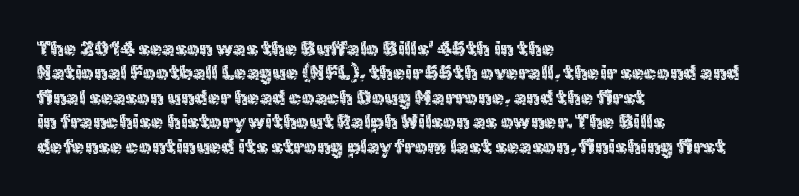
Look at the tracking — it's just the regular setting, nothing added. Horizontal alignment here is leftward, the default for most running prose. Clear beneath every line of the passage. Unlike italic type, these characters show no tilt at all.
